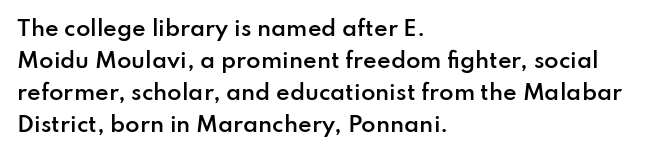
The image shows 21 px text type, upright; set left-aligned, normal line spacing (1.52x), normal letter spacing, not underlined.
